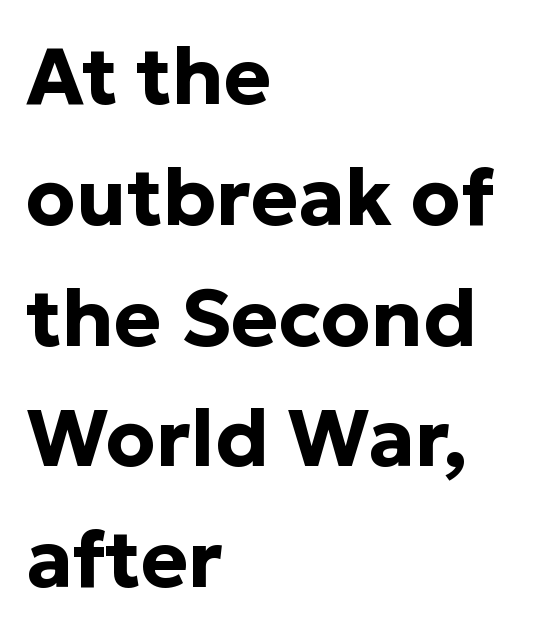
The image shows 80 px bold sans-serif type, upright; set left-aligned, normal line spacing (1.51x), normal letter spacing, not underlined; low stroke contrast and a medium x-height.
